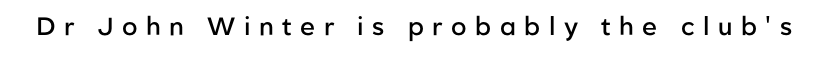
Q: Is the text bold? A: Semi-bold.
Q: Is the text italic (slanted)? A: No, it is upright.
Q: Is the text underlined? A: No.
Q: Is the spacing between letters normal or unusually wide? A: Unusually wide.
